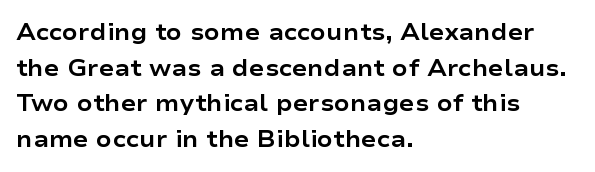
Q: Is the text bold? A: Yes.
Q: Is the text italic (slanted)? A: No, it is upright.
Q: Is the text underlined? A: No.
Q: How is the paragraph aligned? A: Left-aligned.
Q: Is the spacing between letters normal or unusually wide? A: Normal.
Q: Is the spacing between lines tight, normal or loose? A: Normal.
